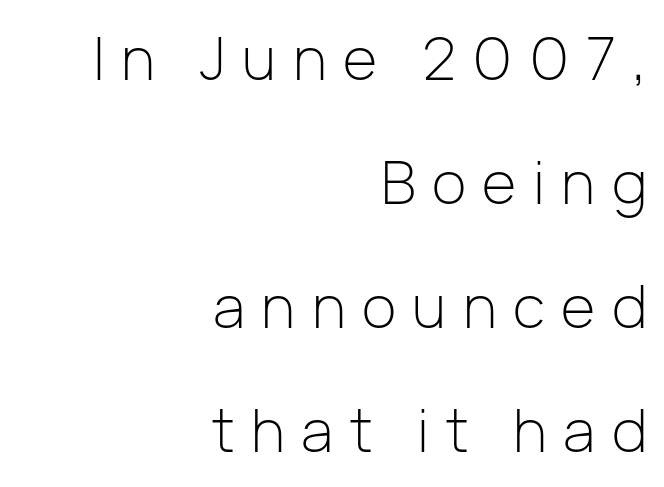
Check where the strokes stop: nothing finishes them off — pure sans. The letters stand upright; this is a roman face. Unmarked baselines from the first word to the last. Varying glyph widths throughout — classic text-font behaviour. Casual observation: everything's shoved over to the right. The passage shown has open, widely tracked lettering throughout.
